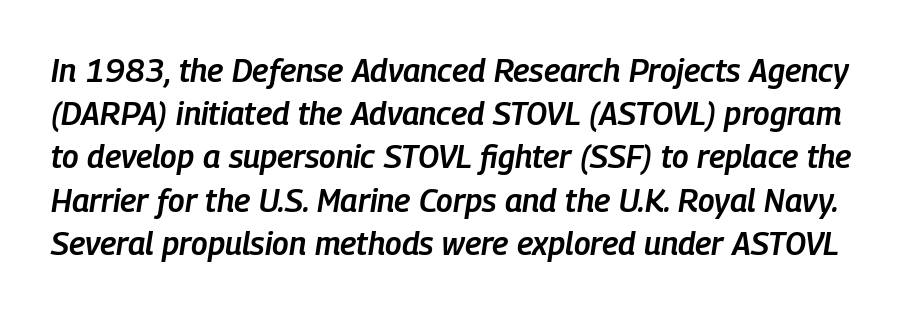
The image shows 32 px semibold, condensed type, italic (leaning right); set normal line spacing (1.35x), normal letter spacing, not underlined; low stroke contrast and a medium x-height.
